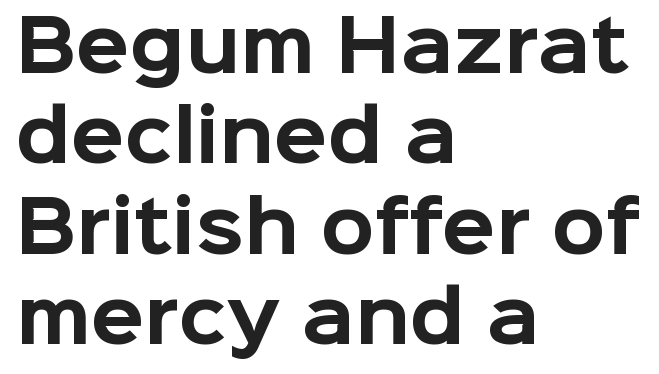
Q: Is the text bold? A: Yes.
Q: Is the text italic (slanted)? A: No, it is upright.
Q: Is the typeface a serif or a sans-serif typeface? A: Sans-serif.
Q: Is the text underlined? A: No.
Q: How is the paragraph aligned? A: Left-aligned.
Q: Is the spacing between letters normal or unusually wide? A: Normal.
Q: Is the spacing between lines tight, normal or loose? A: Normal.
Q: Width (condensed, normal, or wide)? A: Normal.
Q: Stroke contrast? A: Low.
Q: x-height? A: Medium.
Q: Monospaced? A: No.
